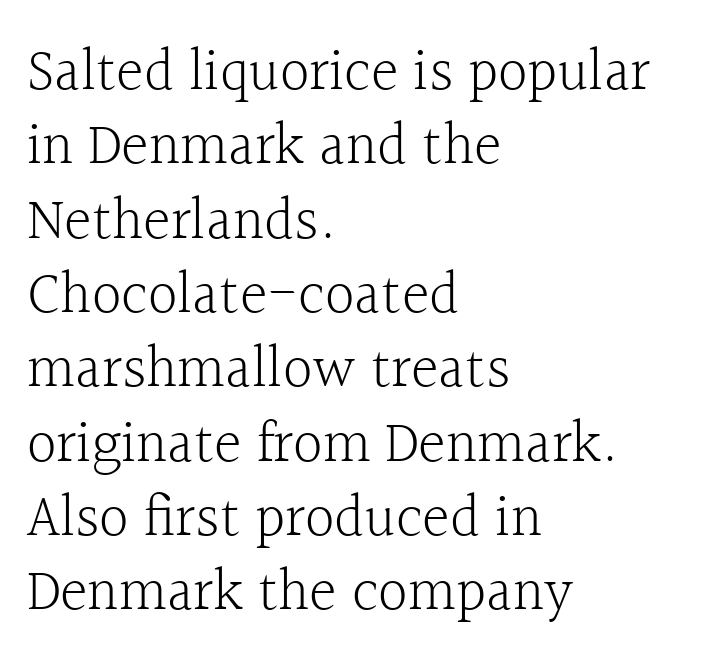
The image shows 59 px light serif type, upright; set left-aligned, normal line spacing (1.26x), normal letter spacing, not underlined; a medium x-height.
